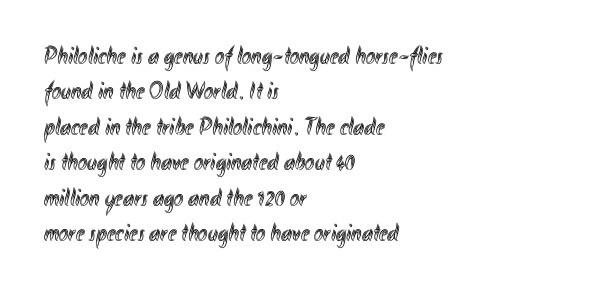
{"underline": "no", "align": "left", "line_spacing": "normal", "line_spacing_ratio": 1.42, "letter_spacing": "normal", "letter_spacing_em": 0.0, "glyph_px": 25}
